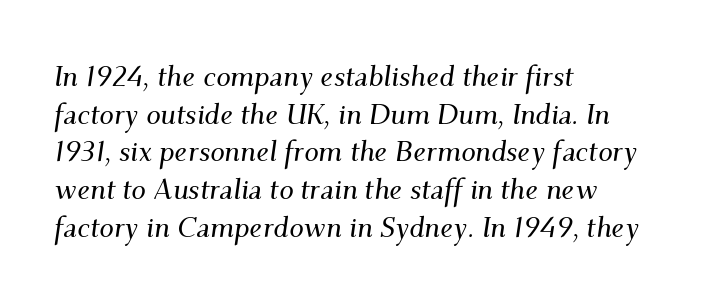
The image shows 29 px serif type, italic (leaning right); set left-aligned, normal line spacing (1.3x), normal letter spacing, not underlined; medium stroke contrast and a small x-height.
